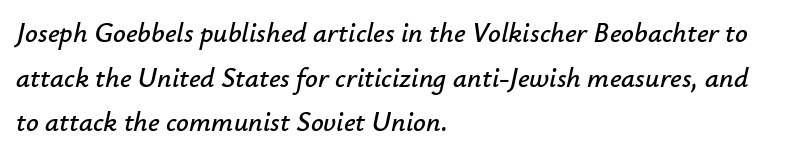
{"italic": "yes", "lean": "right", "slant_degrees": 12, "width": "normal", "stroke_contrast": "low", "x_height": "small", "monospaced": "no", "underline": "no", "align": "left", "line_spacing": "normal", "line_spacing_ratio": 1.59, "letter_spacing": "normal", "letter_spacing_em": 0.0, "glyph_px": 28}
